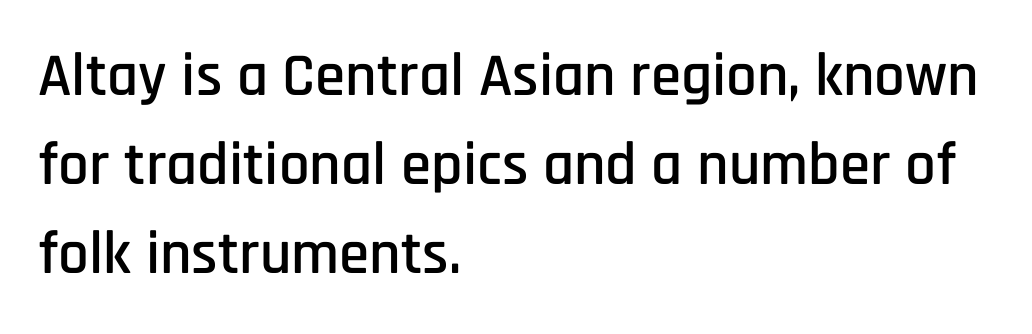
{"serif": "no", "italic": "no", "width": "condensed", "stroke_contrast": "low", "x_height": "large", "monospaced": "no", "underline": "no", "align": "left", "line_spacing": "normal", "line_spacing_ratio": 1.46, "letter_spacing": "normal", "letter_spacing_em": 0.0, "glyph_px": 61}
